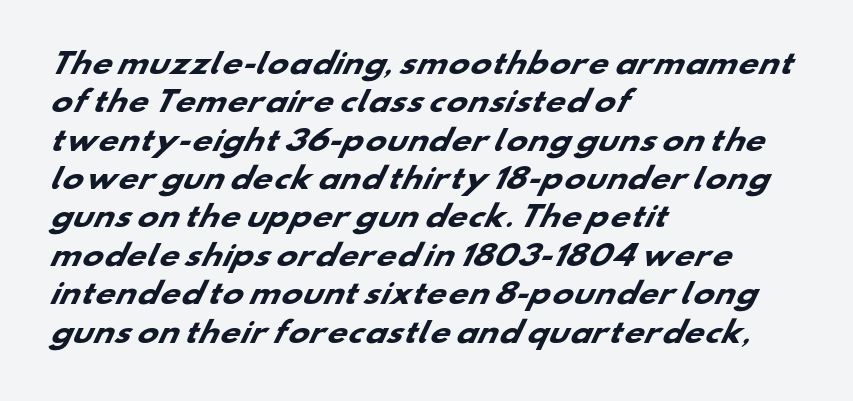
The block of text has a typical density, with ordinary space between rows. A bare baseline throughout the passage. The rendering uses a bold face; every stroke is thick and dark. Grotesque or geometric, the face here clearly has no serifs.
